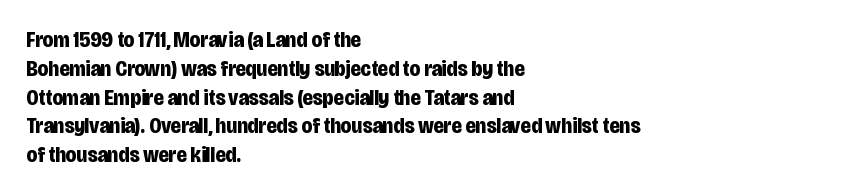
{"italic": "no", "bold": "yes", "underline": "no", "align": "left", "line_spacing": "normal", "line_spacing_ratio": 1.31, "letter_spacing": "normal", "letter_spacing_em": 0.0, "glyph_px": 22}
